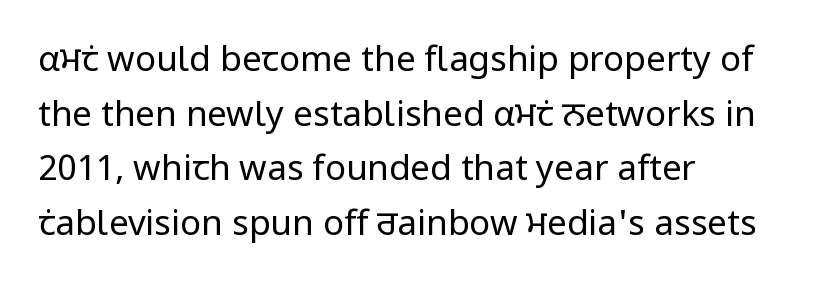
Q: Is the text bold? A: No.
Q: Is the text italic (slanted)? A: No, it is upright.
Q: Is the typeface a serif or a sans-serif typeface? A: Sans-serif.
Q: Is the text underlined? A: No.
Q: How is the paragraph aligned? A: Left-aligned.
Q: Is the spacing between letters normal or unusually wide? A: Normal.
Q: Is the spacing between lines tight, normal or loose? A: Normal.
Q: Width (condensed, normal, or wide)? A: Normal.
Q: Stroke contrast? A: Low.
Q: x-height? A: Medium.
Q: Monospaced? A: No.
